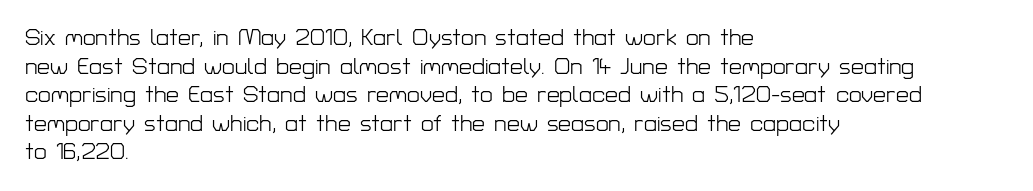
Q: Is the text bold? A: No.
Q: Is the text italic (slanted)? A: No, it is upright.
Q: Is the text underlined? A: No.
Q: How is the paragraph aligned? A: Left-aligned.
Q: Is the spacing between letters normal or unusually wide? A: Normal.
